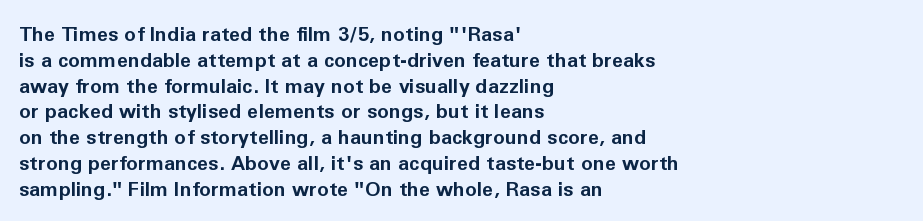
A typesetter would call this zero additional tracking. A classic flush-left, rag-right setting is used for this passage. The letters stand upright; this is a roman face. The glyphs are unaccompanied by any horizontal stroke below them. Line spacing here is normal.
